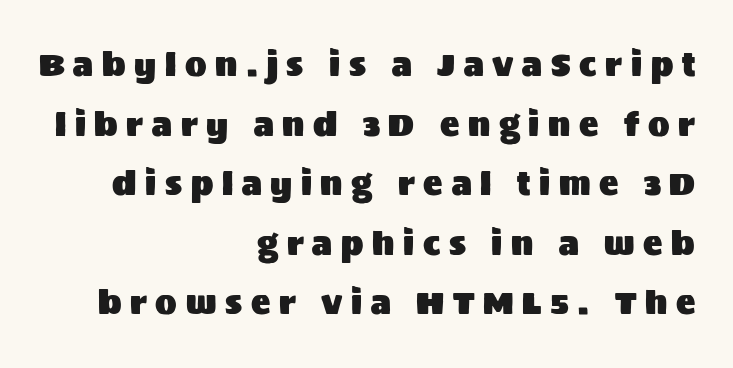
No word sits above an underline. The rendering uses natural spacing where letterforms have individual widths. Quick note: not italic, upright. The tracking reads as deliberately expanded to a designer's eye.
